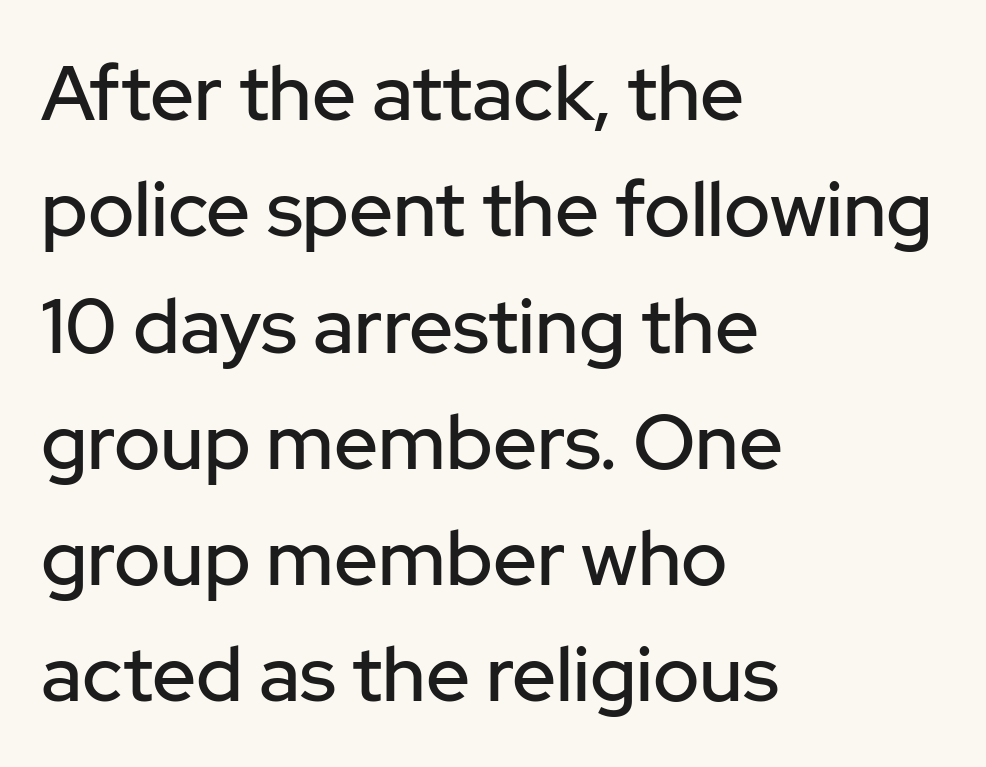
The image shows 77 px sans-serif type, upright; set left-aligned, normal line spacing (1.51x), normal letter spacing, not underlined; low stroke contrast and a medium x-height.
